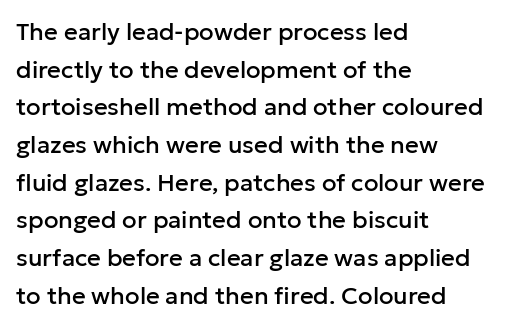
Students, observe: this is what conventionally led text looks like. When letters stand straight like this, we call the style roman or upright. Horizontally, the lines are justified to the leading edge only. The type is set solid horizontally, with unmodified tracking. The baseline area is clear.
